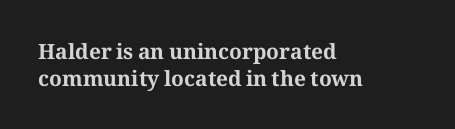
Honestly, the row spacing looks completely unremarkable. Posture: upright roman. Plenty of ink on the page — the face is bold. Typeset ragged right — the left edge is the straight one.
